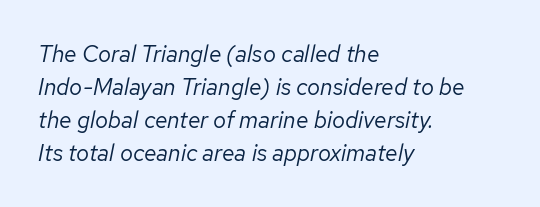
The image shows 23 px text type, italic (leaning right); set left-aligned, normal line spacing (1.43x), normal letter spacing, not underlined.
